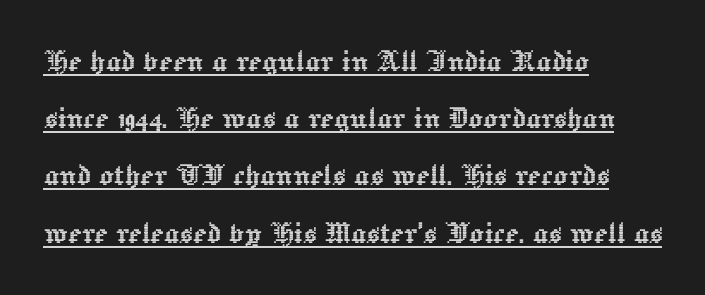
Q: Is the text italic (slanted)? A: No, it is upright.
Q: Is the text underlined? A: Yes.
Q: How is the paragraph aligned? A: Left-aligned.
Q: Is the spacing between letters normal or unusually wide? A: Normal.
Q: Is the spacing between lines tight, normal or loose? A: Normal.
Q: Width (condensed, normal, or wide)? A: Normal.
Q: x-height? A: Medium.
Q: Monospaced? A: No.
